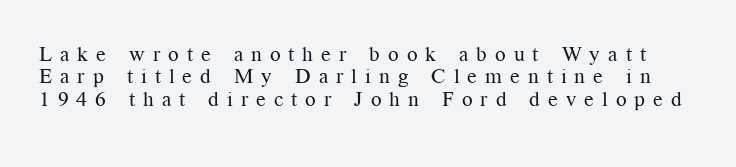
The image shows 21 px text type, upright; set tight line spacing (1.06x), unusually wide letter spacing (+0.38 em), not underlined.
